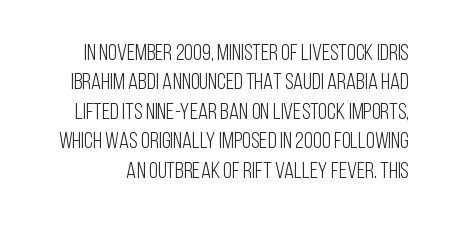
{"italic": "no", "bold": "no", "underline": "no", "line_spacing": "normal", "line_spacing_ratio": 1.28, "letter_spacing": "normal", "letter_spacing_em": 0.0, "glyph_px": 23}
